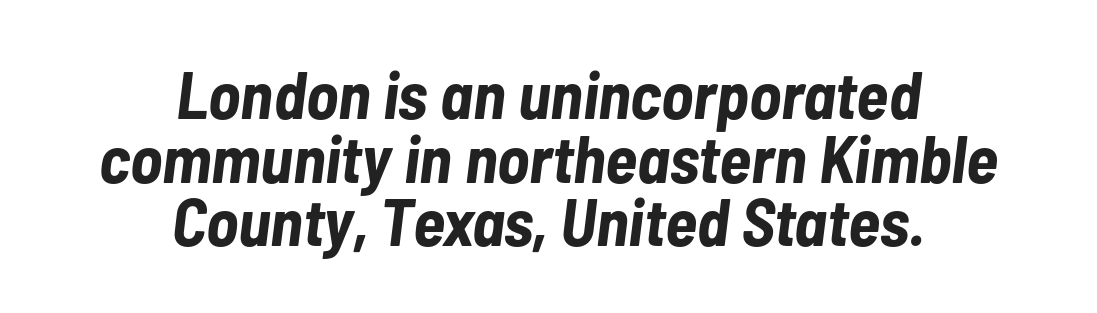
The image shows 67 px bold, condensed type, italic (leaning right); set centered, tight line spacing (0.95x), normal letter spacing, not underlined; low stroke contrast and a medium x-height.
